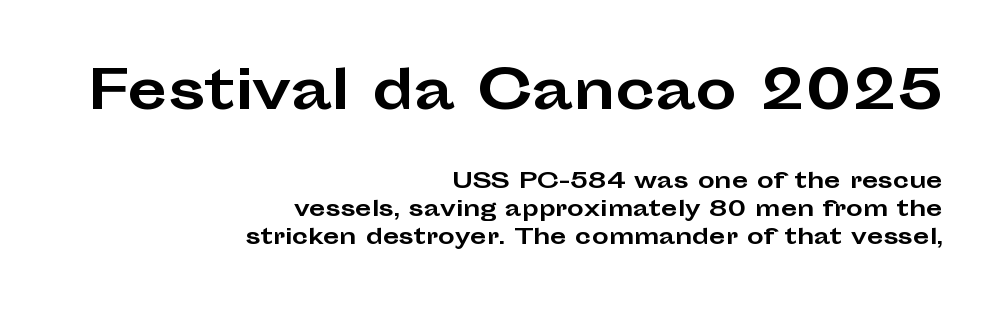
Q: Is the text bold? A: Yes.
Q: Is the text italic (slanted)? A: No, it is upright.
Q: Is the typeface a serif or a sans-serif typeface? A: Sans-serif.
Q: Is the text underlined? A: No.
Q: How is the paragraph aligned? A: Right-aligned.
Q: Is the spacing between letters normal or unusually wide? A: Normal.
Q: Is the spacing between lines tight, normal or loose? A: Normal.
Q: Which block of text is set in a larger size, the first (top) or the second (bottom)? A: The first (top) one.
Q: Width (condensed, normal, or wide)? A: Wide.
Q: Stroke contrast? A: Low.
Q: x-height? A: Medium.
Q: Monospaced? A: No.
